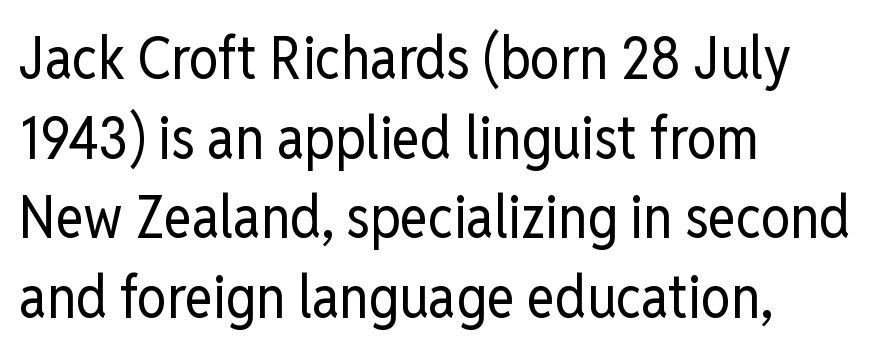
The image shows 59 px regular-weight, condensed sans-serif type, upright; set left-aligned, normal line spacing (1.35x), normal letter spacing, not underlined; low stroke contrast and a medium x-height.
